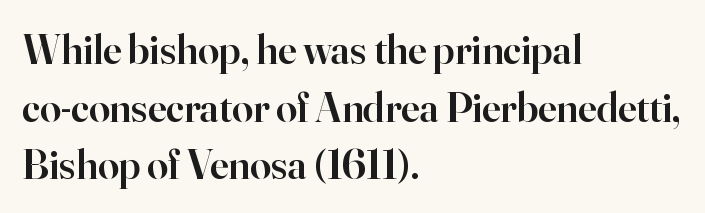
{"serif": "yes", "italic": "no", "bold": "semi", "weight": "semibold", "width": "normal", "stroke_contrast": "high", "x_height": "small", "monospaced": "no", "underline": "no", "align": "left", "line_spacing": "normal", "line_spacing_ratio": 1.37, "letter_spacing": "normal", "letter_spacing_em": 0.0, "glyph_px": 42}
